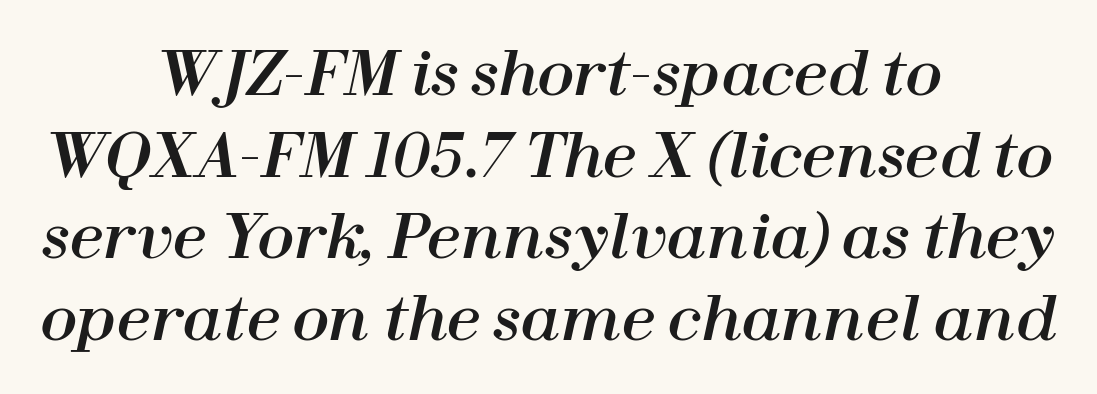
Q: Is the text italic (slanted)? A: Yes, it leans right by about 12 degrees.
Q: Is the text underlined? A: No.
Q: How is the paragraph aligned? A: Centered.
Q: Is the spacing between letters normal or unusually wide? A: Normal.
Q: Is the spacing between lines tight, normal or loose? A: Normal.
Q: Width (condensed, normal, or wide)? A: Normal.
Q: Stroke contrast? A: High.
Q: x-height? A: Medium.
Q: Monospaced? A: No.
